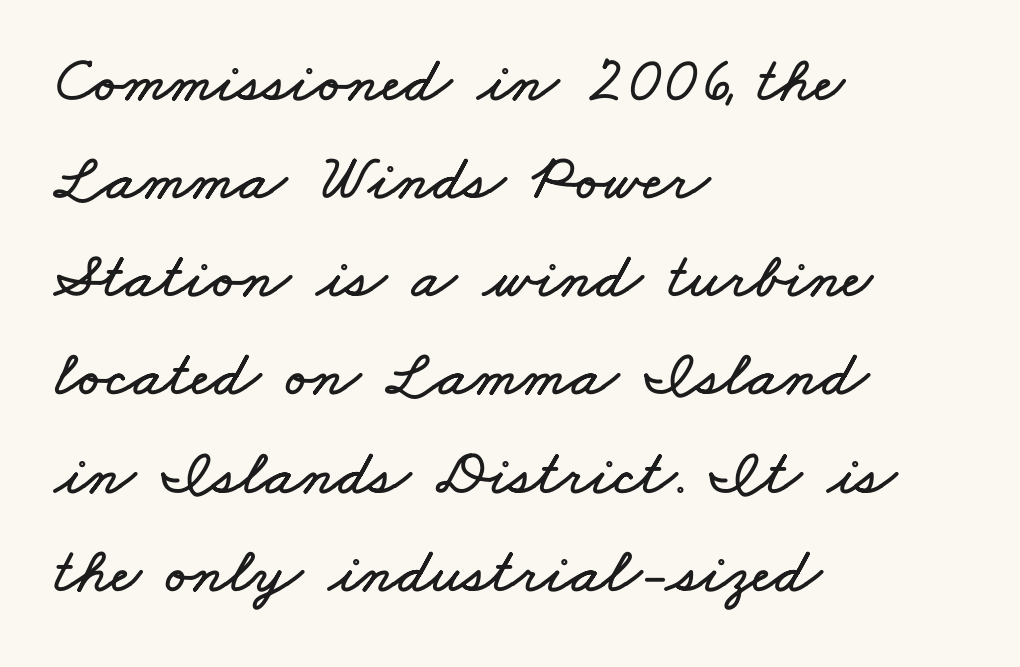
Q: Is the text underlined? A: No.
Q: How is the paragraph aligned? A: Left-aligned.
Q: Is the spacing between letters normal or unusually wide? A: Normal.
Q: Is the spacing between lines tight, normal or loose? A: Normal.
Q: Width (condensed, normal, or wide)? A: Wide.
Q: Stroke contrast? A: Low.
Q: x-height? A: Small.
Q: Monospaced? A: No.
